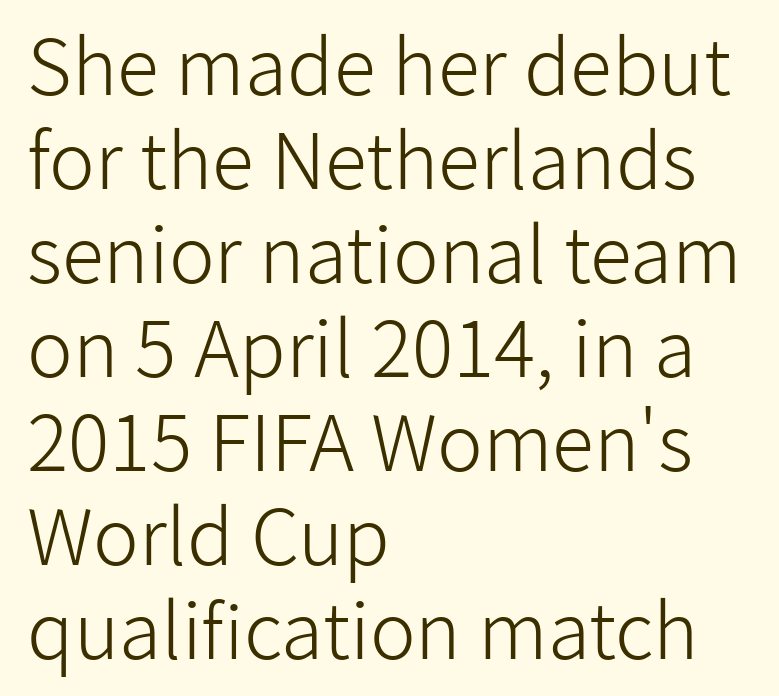
If you drew a ruler down the left edge, every line would touch it. Nope, not italic — everything's standing straight. Looks like regular typesetting: each glyph gets only the width it needs. Plain, unruled lines of type. The characters display no serif detailing; their extremities are plain.
